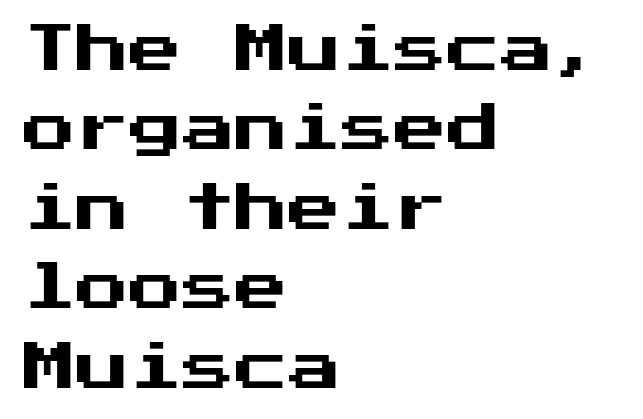
Q: Is the text italic (slanted)? A: No, it is upright.
Q: Is the typeface a serif or a sans-serif typeface? A: Sans-serif.
Q: Is the text underlined? A: No.
Q: How is the paragraph aligned? A: Left-aligned.
Q: Is the spacing between letters normal or unusually wide? A: Normal.
Q: Is the spacing between lines tight, normal or loose? A: Normal.
Q: Width (condensed, normal, or wide)? A: Normal.
Q: Stroke contrast? A: Medium.
Q: x-height? A: Medium.
